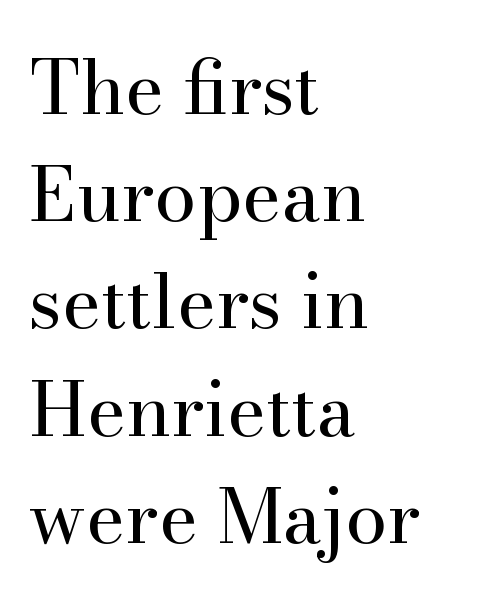
Q: Is the text bold? A: No.
Q: Is the text italic (slanted)? A: No, it is upright.
Q: Is the typeface a serif or a sans-serif typeface? A: Serif.
Q: Is the text underlined? A: No.
Q: How is the paragraph aligned? A: Left-aligned.
Q: Is the spacing between letters normal or unusually wide? A: Normal.
Q: Is the spacing between lines tight, normal or loose? A: Normal.
Q: Width (condensed, normal, or wide)? A: Normal.
Q: Stroke contrast? A: High.
Q: x-height? A: Small.
Q: Monospaced? A: No.
